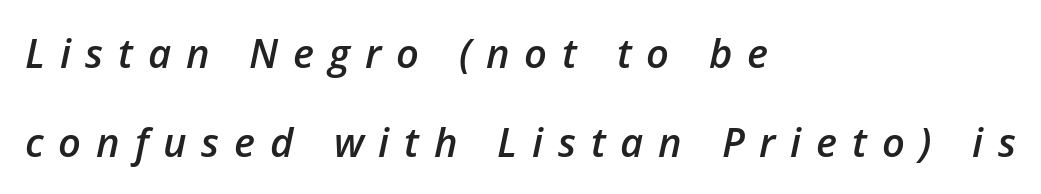
Q: Is the text bold? A: Semi-bold.
Q: Is the text italic (slanted)? A: Yes, it leans right by about 12 degrees.
Q: Is the text underlined? A: No.
Q: How is the paragraph aligned? A: Left-aligned.
Q: Is the spacing between letters normal or unusually wide? A: Unusually wide.
Q: Is the spacing between lines tight, normal or loose? A: Loose.
Q: Width (condensed, normal, or wide)? A: Normal.
Q: Stroke contrast? A: Low.
Q: x-height? A: Medium.
Q: Monospaced? A: No.
